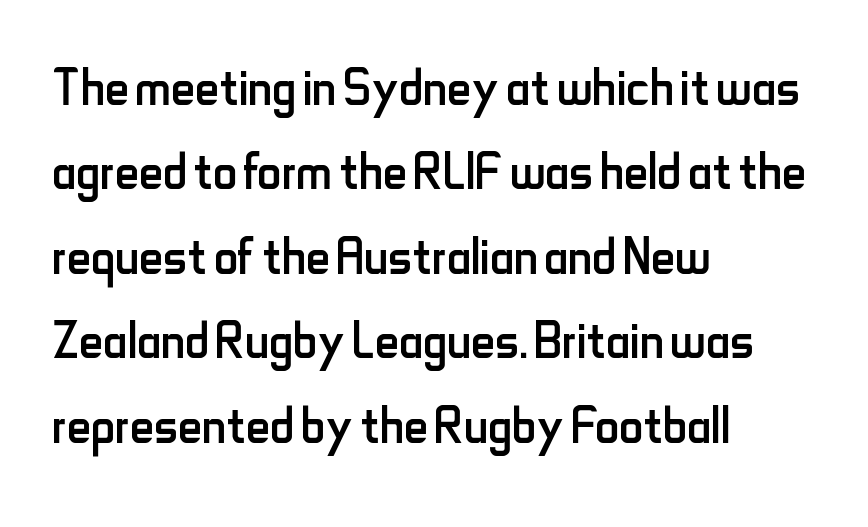
Q: Is the text bold? A: No.
Q: Is the text italic (slanted)? A: No, it is upright.
Q: Is the typeface a serif or a sans-serif typeface? A: Sans-serif.
Q: Is the text underlined? A: No.
Q: How is the paragraph aligned? A: Left-aligned.
Q: Is the spacing between letters normal or unusually wide? A: Normal.
Q: Is the spacing between lines tight, normal or loose? A: Normal.
Q: Width (condensed, normal, or wide)? A: Condensed.
Q: Stroke contrast? A: Low.
Q: x-height? A: Small.
Q: Monospaced? A: No.
